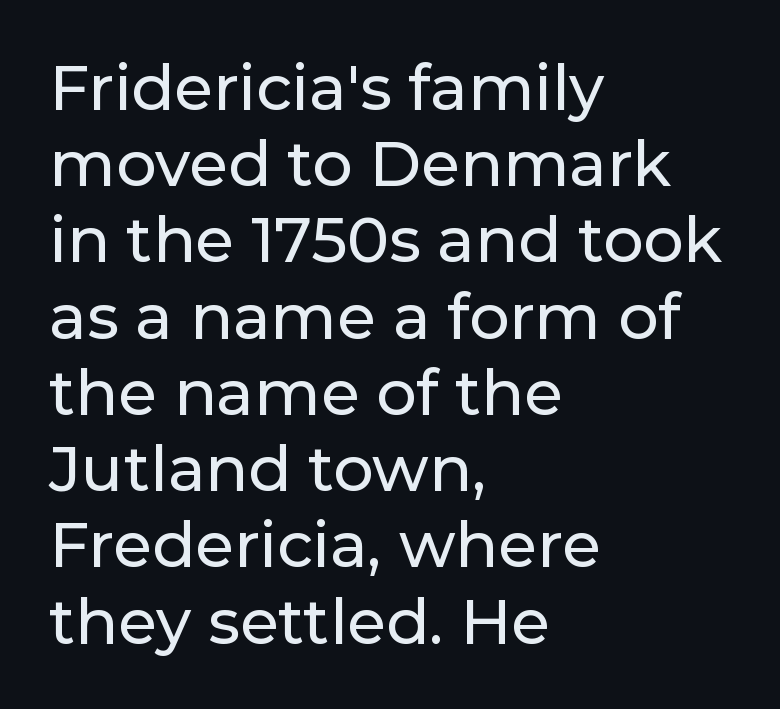
{"serif": "no", "italic": "no", "width": "normal", "stroke_contrast": "low", "x_height": "medium", "monospaced": "no", "underline": "no", "align": "left", "line_spacing_ratio": 1.21, "letter_spacing": "normal", "letter_spacing_em": 0.0, "glyph_px": 63}
